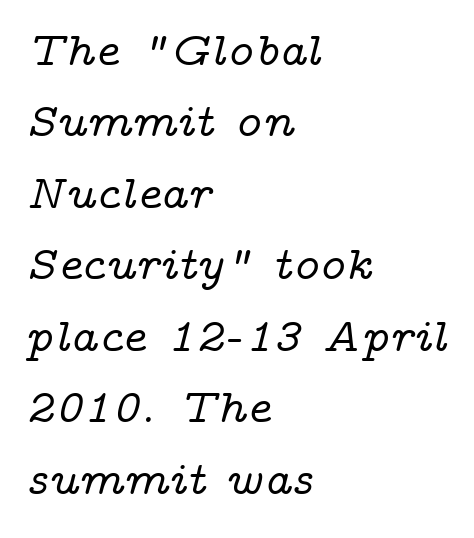
The face used here is proportionally spaced, like ordinary book or web type. The rag falls on the right side of this text block. Does the type have serifs? Yes, each stem ends in a small foot. Quick note: underline off.
